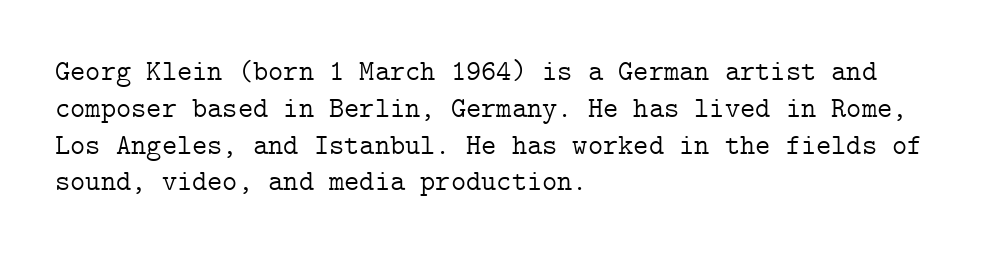
Q: Is the text bold? A: No.
Q: Is the text italic (slanted)? A: No, it is upright.
Q: Is the typeface a serif or a sans-serif typeface? A: Serif.
Q: Is the text underlined? A: No.
Q: How is the paragraph aligned? A: Left-aligned.
Q: Is the spacing between letters normal or unusually wide? A: Normal.
Q: Is the spacing between lines tight, normal or loose? A: Normal.
Q: Width (condensed, normal, or wide)? A: Normal.
Q: Stroke contrast? A: Low.
Q: x-height? A: Medium.
